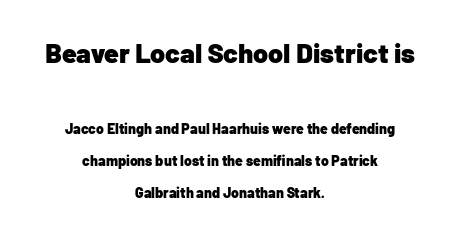
The vertical gap from one line to the next is large. Here the glyphs are tracked normally, forming tight word shapes. A centered setting, common on invitations and titles, is used for this passage. This is roman type, the default non-slanted kind. Between these two stacked blocks, the higher one wins on size. Heft: maximum for text — a bold.
